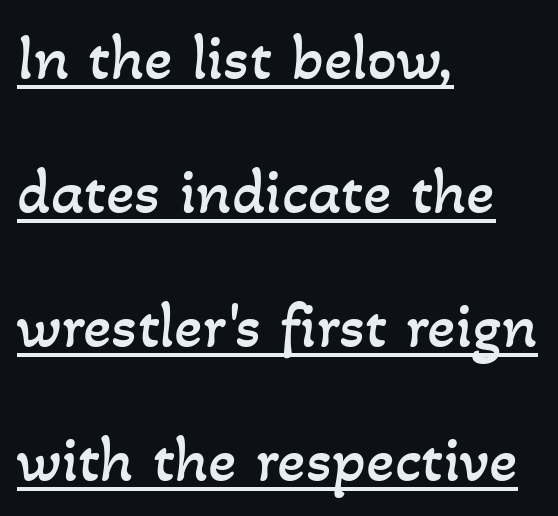
Leading: increased. Nothing heavy about these letters — not bold at all. These lines are rendered in a variable-pitch font. Inter-character spacing is left at the font's built-in metrics. A student would call this left alignment; a typographer would say flush left, rag right.
